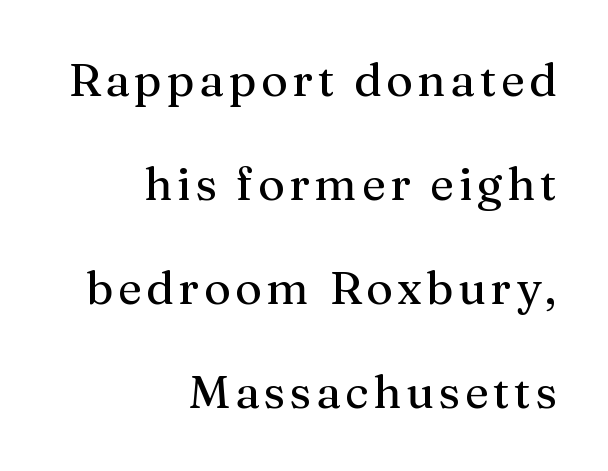
All the whitespace from short lines collects on the left. These lines are rendered in a variable-pitch font. These lines stand farther apart than default settings would place them. Underline: absent. In terms of letterform style, serifs are clearly present. Posture: straight, roman, zero tilt.
